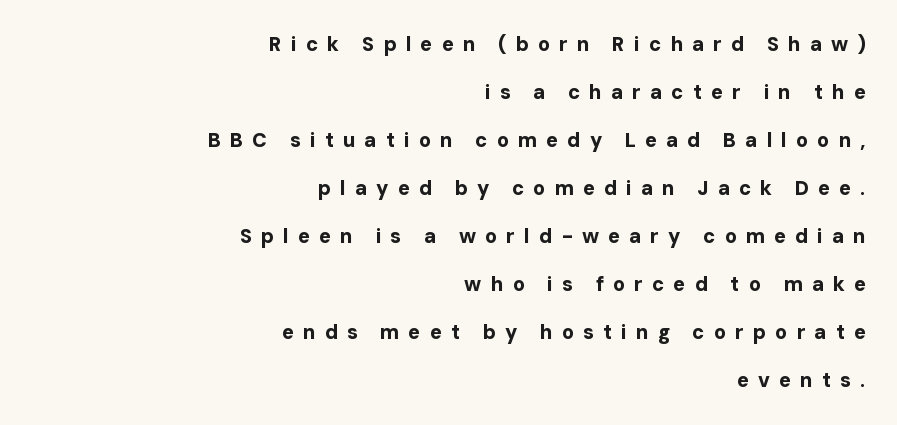
{"italic": "no", "bold": "yes", "underline": "no", "align": "right", "line_spacing": "loose", "line_spacing_ratio": 2.4, "letter_spacing": "wide", "letter_spacing_em": 0.45, "glyph_px": 20}
